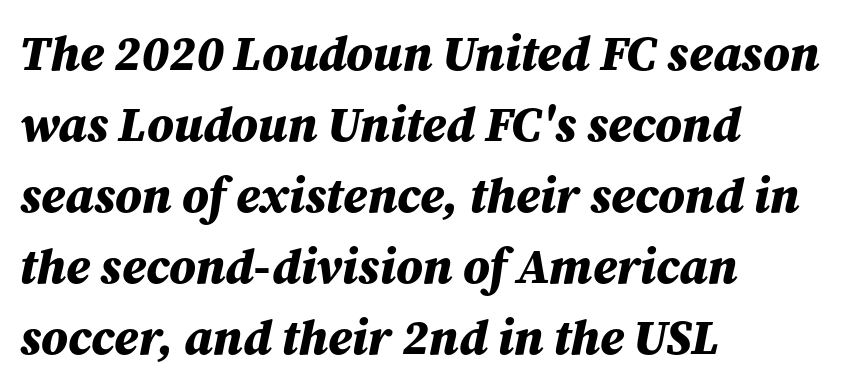
The image shows 49 px bold type, italic (leaning right); set left-aligned, normal line spacing (1.45x), normal letter spacing, not underlined; medium stroke contrast and a medium x-height.
